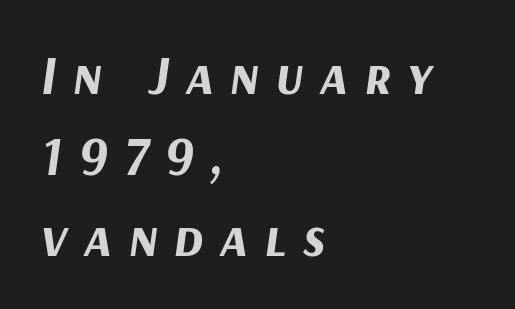
Q: Is the text bold? A: Yes.
Q: Is the text italic (slanted)? A: Yes, it leans right by about 9 degrees.
Q: Is the text underlined? A: No.
Q: How is the paragraph aligned? A: Left-aligned.
Q: Is the spacing between letters normal or unusually wide? A: Unusually wide.
Q: Is the spacing between lines tight, normal or loose? A: Normal.
Q: Width (condensed, normal, or wide)? A: Normal.
Q: Stroke contrast? A: Medium.
Q: x-height? A: Medium.
Q: Monospaced? A: No.
